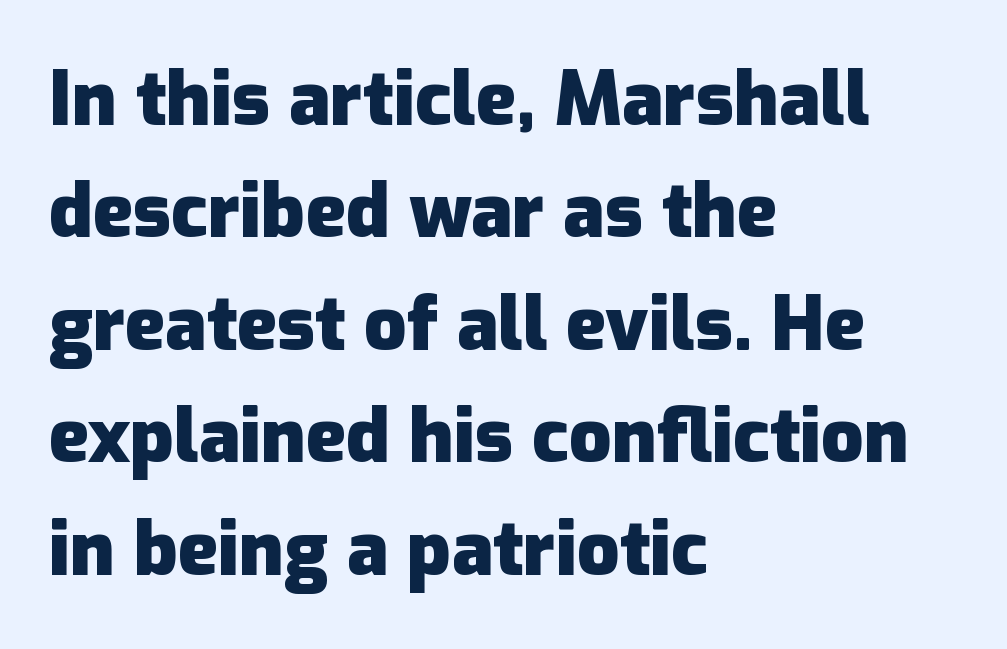
Only glyphs here, with clear space below each row. Observe the ordinary spacing: letters are neighbours, not strangers. This rendering employs a face without finishing strokes, i.e., a sans-serif. A typesetter would mark this as roman, not italic. You could not count columns in this text — the font is proportionally spaced.
